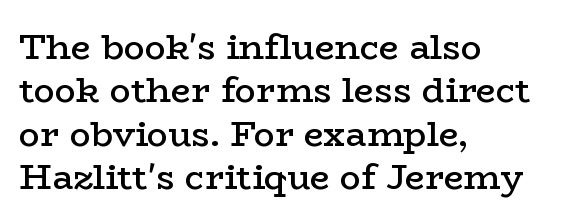
{"serif": "yes", "italic": "no", "bold": "semi", "weight": "semibold", "width": "wide", "stroke_contrast": "low", "x_height": "medium", "monospaced": "no", "underline": "no", "align": "left", "line_spacing_ratio": 1.24, "letter_spacing": "normal", "letter_spacing_em": 0.0, "glyph_px": 35}
